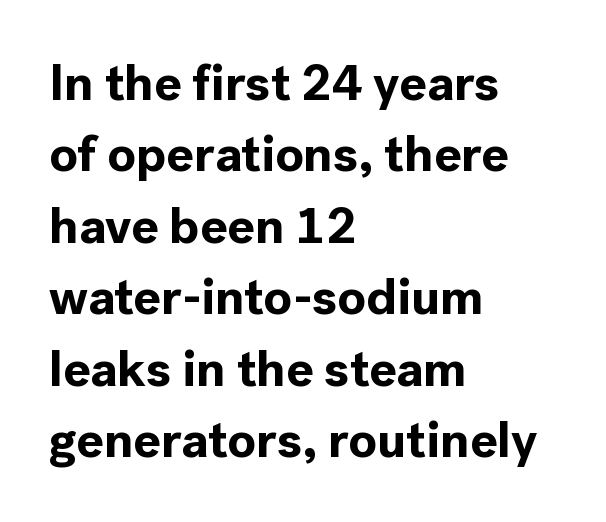
Q: Is the text bold? A: Yes.
Q: Is the text italic (slanted)? A: No, it is upright.
Q: Is the typeface a serif or a sans-serif typeface? A: Sans-serif.
Q: Is the text underlined? A: No.
Q: How is the paragraph aligned? A: Left-aligned.
Q: Is the spacing between letters normal or unusually wide? A: Normal.
Q: Is the spacing between lines tight, normal or loose? A: Normal.
Q: Width (condensed, normal, or wide)? A: Normal.
Q: x-height? A: Medium.
Q: Monospaced? A: No.
